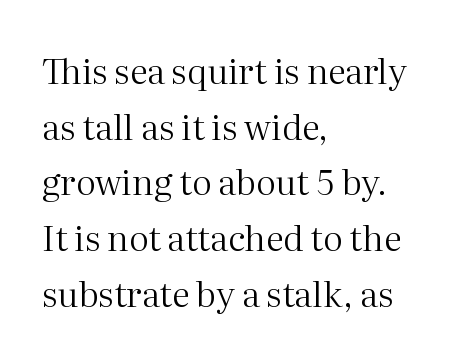
Honestly, there is no underline to notice here at all. This sample has the flowing, uneven cadence of proportional lettering. The lettering stays uniformly vertical, giving the passage a roman look. Inter-character spacing is left at the font's built-in metrics.
